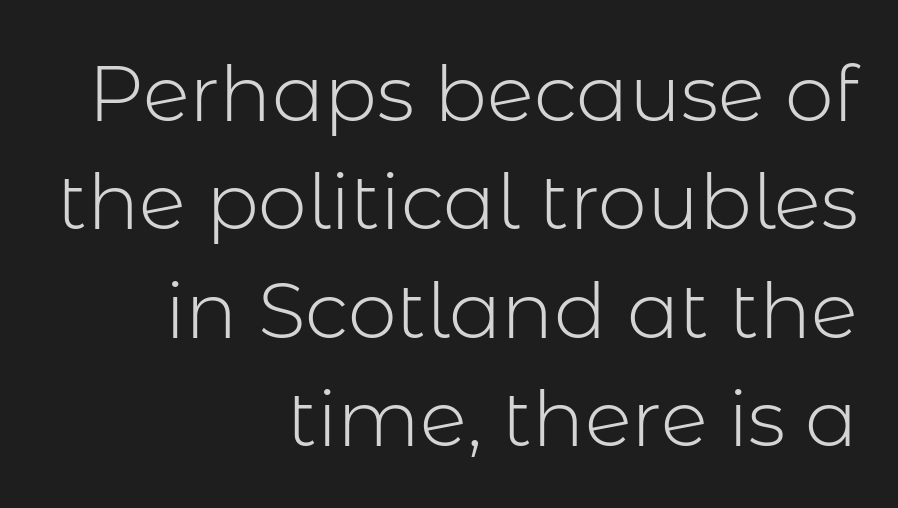
The line-height multiplier appears to be the usual default. You could not count columns in this text — the font is proportionally spaced. The tracking reads as untouched default to a designer's eye. This is not heavy type; no bold has been used.
